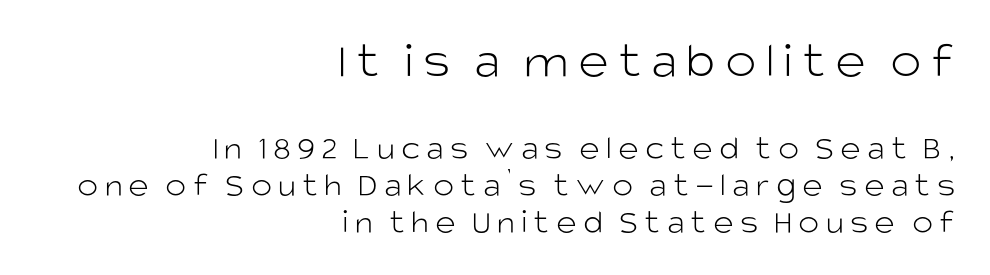
The image shows 52 px light sans-serif type, upright; set right-aligned, tight line spacing (1.05x), not underlined; the first (top) block is 1.49x larger; low stroke contrast and a large x-height.
